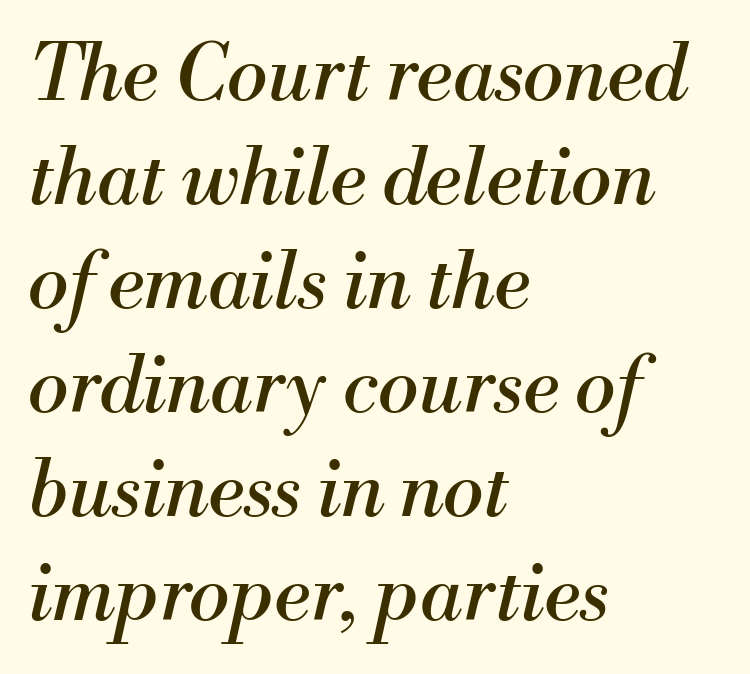
Q: Is the text bold? A: No.
Q: Is the text italic (slanted)? A: Yes, it leans right by about 13 degrees.
Q: Is the typeface a serif or a sans-serif typeface? A: Serif.
Q: Is the text underlined? A: No.
Q: How is the paragraph aligned? A: Left-aligned.
Q: Is the spacing between letters normal or unusually wide? A: Normal.
Q: Is the spacing between lines tight, normal or loose? A: Normal.
Q: Width (condensed, normal, or wide)? A: Normal.
Q: Stroke contrast? A: Medium.
Q: x-height? A: Small.
Q: Monospaced? A: No.
